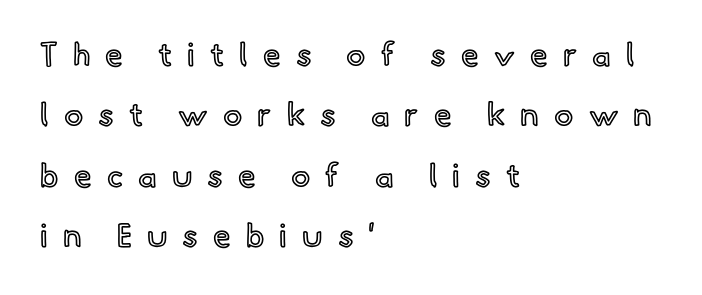
A typesetter would call this heavily tracked-out type. The rendering uses natural spacing where letterforms have individual widths. Check under the words: just untouched page. It's the straight-up-and-down kind of type. Typeset ragged right — the left edge is the straight one.
